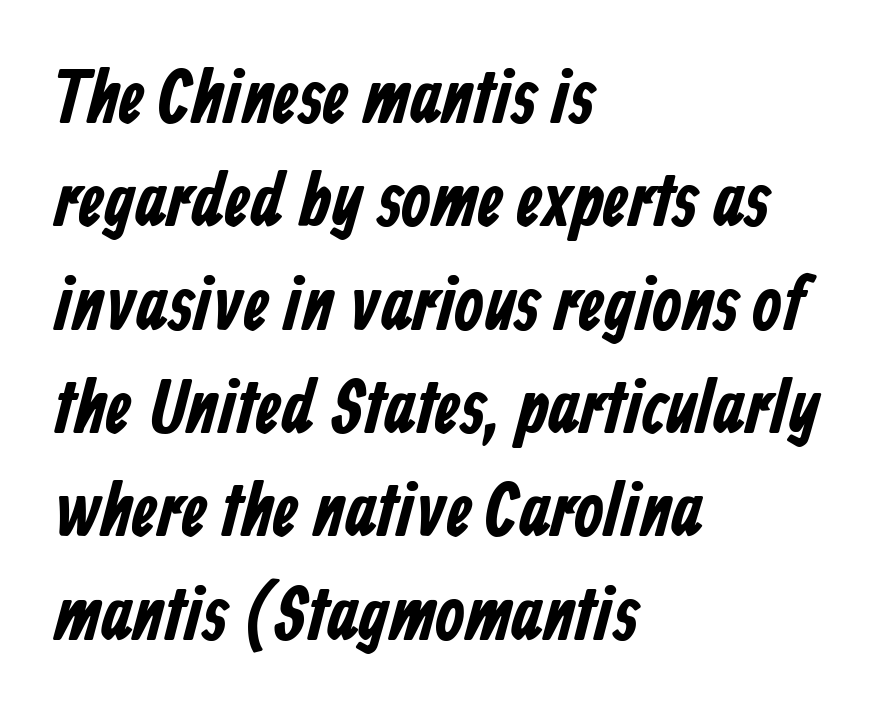
Q: Is the text bold? A: Yes.
Q: Is the typeface a serif or a sans-serif typeface? A: Sans-serif.
Q: Is the text underlined? A: No.
Q: How is the paragraph aligned? A: Left-aligned.
Q: Is the spacing between letters normal or unusually wide? A: Normal.
Q: Is the spacing between lines tight, normal or loose? A: Normal.
Q: Width (condensed, normal, or wide)? A: Condensed.
Q: Stroke contrast? A: Low.
Q: x-height? A: Medium.
Q: Monospaced? A: No.
